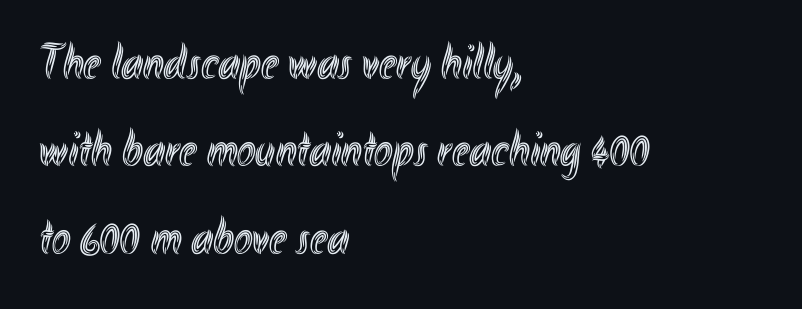
{"width": "condensed", "x_height": "small", "monospaced": "no", "underline": "no", "align": "left", "line_spacing_ratio": 1.75, "letter_spacing": "normal", "letter_spacing_em": 0.0, "glyph_px": 50}
